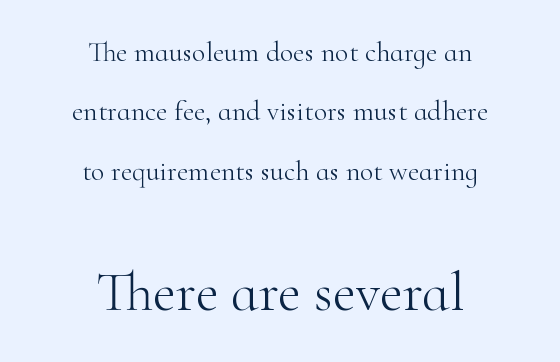
The image shows 56 px light serif type, upright; set centered, loose line spacing (2.12x), normal letter spacing, not underlined; the second (bottom) block is 2.0x larger; high stroke contrast and a small x-height.
